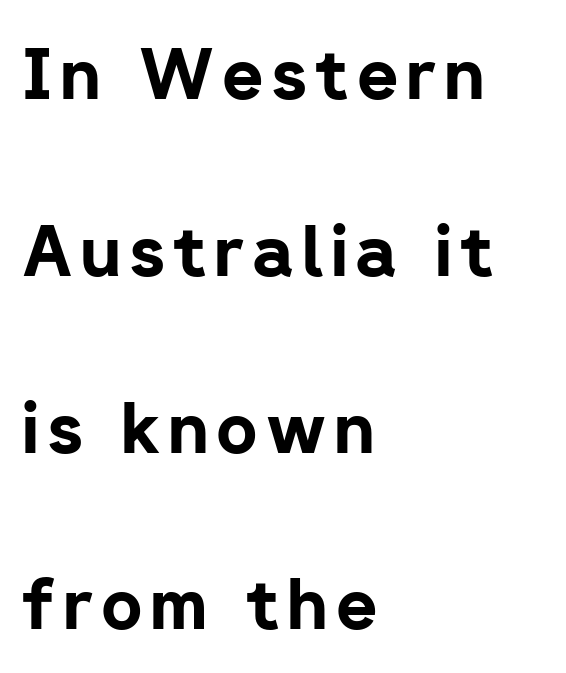
Type style note: lacks serifs. Is this a fixed-width face? No — the glyphs have proportional, varying widths. Heavy, bold letterforms. Rule under the text: the space is simply empty.
